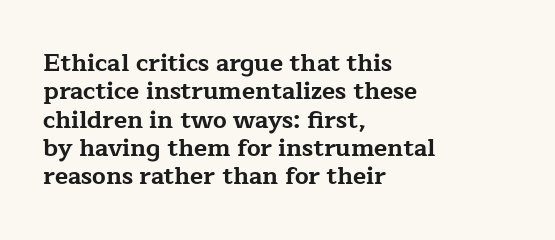
The image shows 24 px bold type, upright; set left-aligned, line spacing 1.18x, normal letter spacing, not underlined.
